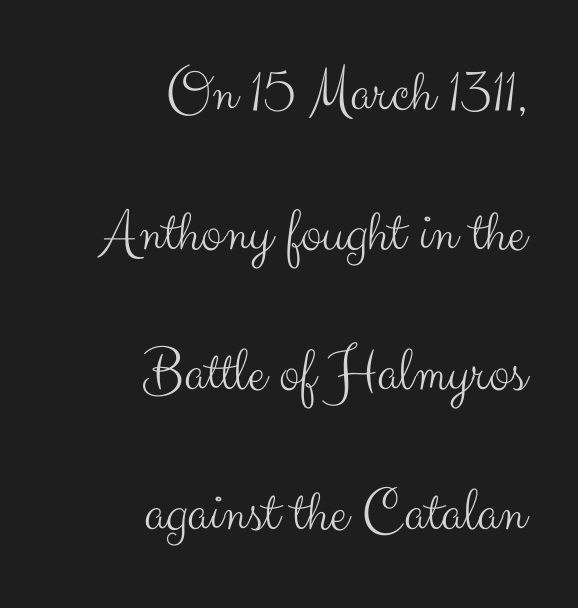
Q: Is the text bold? A: No.
Q: Is the text italic (slanted)? A: Yes.
Q: Is the typeface a serif or a sans-serif typeface? A: Sans-serif.
Q: Is the text underlined? A: No.
Q: How is the paragraph aligned? A: Right-aligned.
Q: Is the spacing between letters normal or unusually wide? A: Normal.
Q: Is the spacing between lines tight, normal or loose? A: Loose.
Q: Width (condensed, normal, or wide)? A: Normal.
Q: Stroke contrast? A: Medium.
Q: x-height? A: Small.
Q: Monospaced? A: No.
